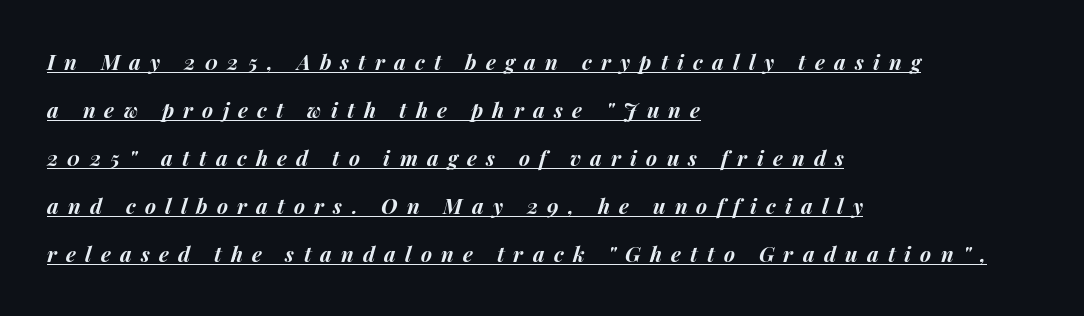
Q: Is the text bold? A: Yes.
Q: Is the text italic (slanted)? A: Yes, it leans right by about 14 degrees.
Q: Is the text underlined? A: Yes.
Q: How is the paragraph aligned? A: Left-aligned.
Q: Is the spacing between letters normal or unusually wide? A: Unusually wide.
Q: Is the spacing between lines tight, normal or loose? A: Loose.
